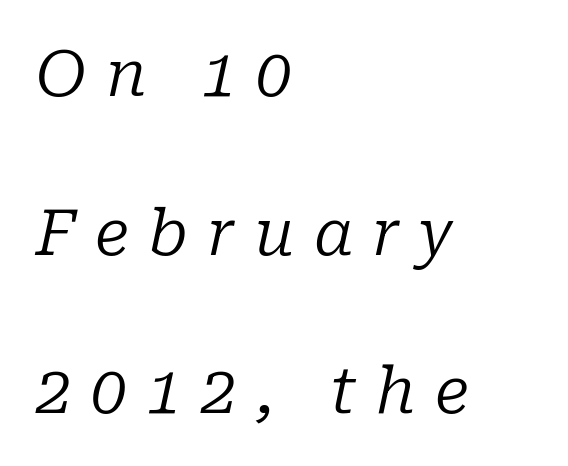
Plain, unruled lines of type. The rendering uses natural spacing where letterforms have individual widths. Students, observe: this is what heavily led, spacious text looks like. Is the letter spacing exaggerated? Yes — the characters are pushed far apart. Every row of glyphs begins at an identical x-position on the left.
